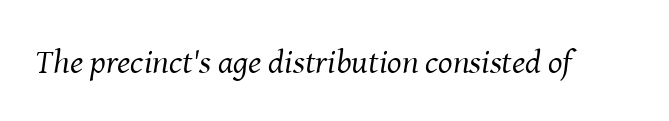
The image shows 34 px regular-weight serif type, italic (leaning right); set normal letter spacing, not underlined; medium stroke contrast and a medium x-height.
